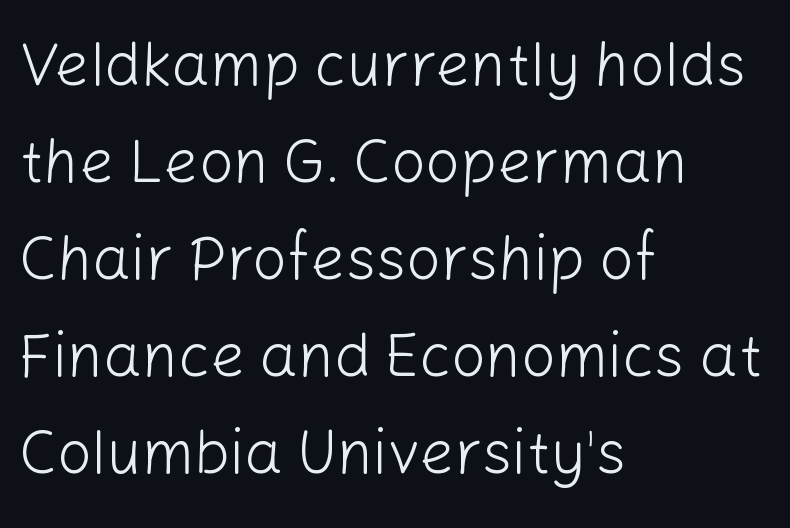
The image shows 61 px light sans-serif type, upright; set left-aligned, normal line spacing (1.59x), normal letter spacing, not underlined; low stroke contrast and a medium x-height.
